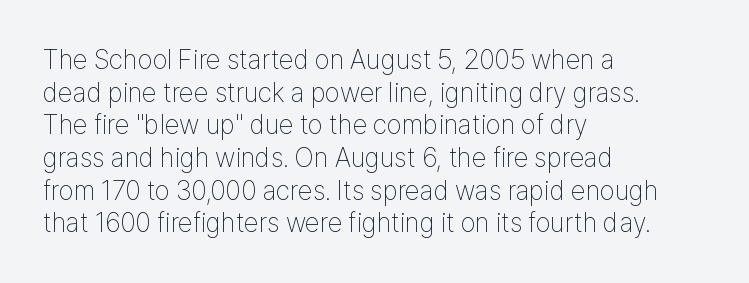
The image shows 27 px text type, upright; set left-aligned, line spacing 1.21x, normal letter spacing, not underlined.
